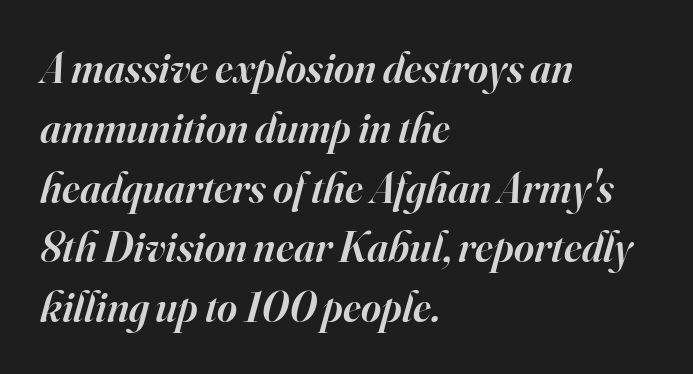
The face used here is rendered with its standard letterfit. This sample uses an oblique cut, with every glyph tilted off the vertical. Does the weight exceed regular? Yes, but only to semibold. This rendering uses left alignment, leaving the right contour irregular. Any mark beneath the type? The region is blank. Spacing verdict: proportional, widths tailored to each character.
